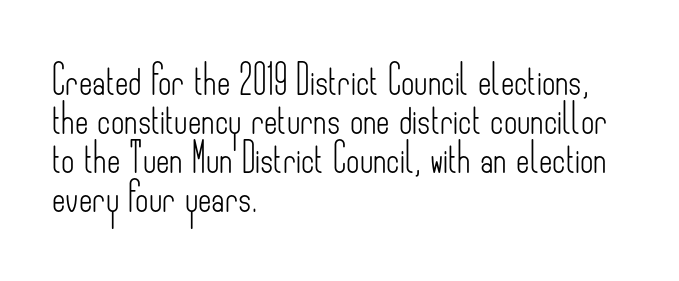
Words appear dense and cohesive because spacing is normal. Each letter keeps its own natural width here, so spacing adapts to shape. Unlike italic type, these characters show no tilt at all. Letterform terminals end flat and unadorned throughout the passage. Baseline-to-baseline distance is the conventional proportion of letter height.
